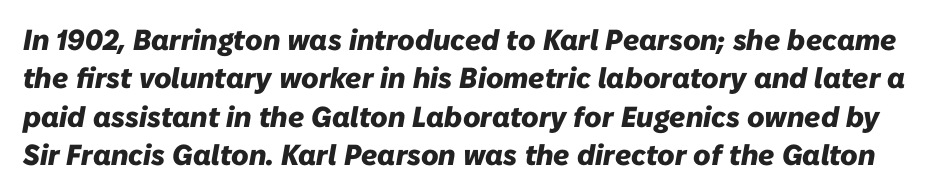
Evenly set lines give the paragraph a standard silhouette. How heavy is the stroke? Heavy — this is a bold. The type is set solid horizontally, with unmodified tracking. Designer's note — italics engaged.
